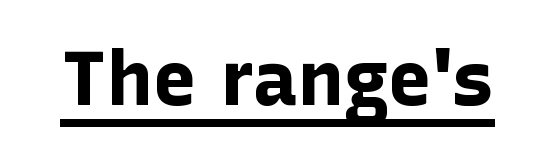
The passage shown is underscored from start to finish. Spacing verdict: proportional, widths tailored to each character. Designer's note — italics off, roman on. The horizontal fit of the characters is conventional and even. You'd pick this weight for a headline — it's a proper bold.
